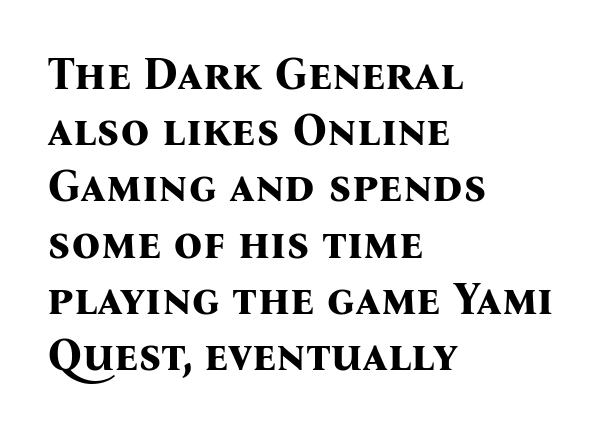
{"serif": "yes", "italic": "no", "bold": "yes", "weight": "bold", "width": "normal", "stroke_contrast": "medium", "x_height": "medium", "monospaced": "no", "underline": "no", "align": "left", "line_spacing": "normal", "line_spacing_ratio": 1.25, "letter_spacing": "normal", "letter_spacing_em": 0.0, "glyph_px": 45}
